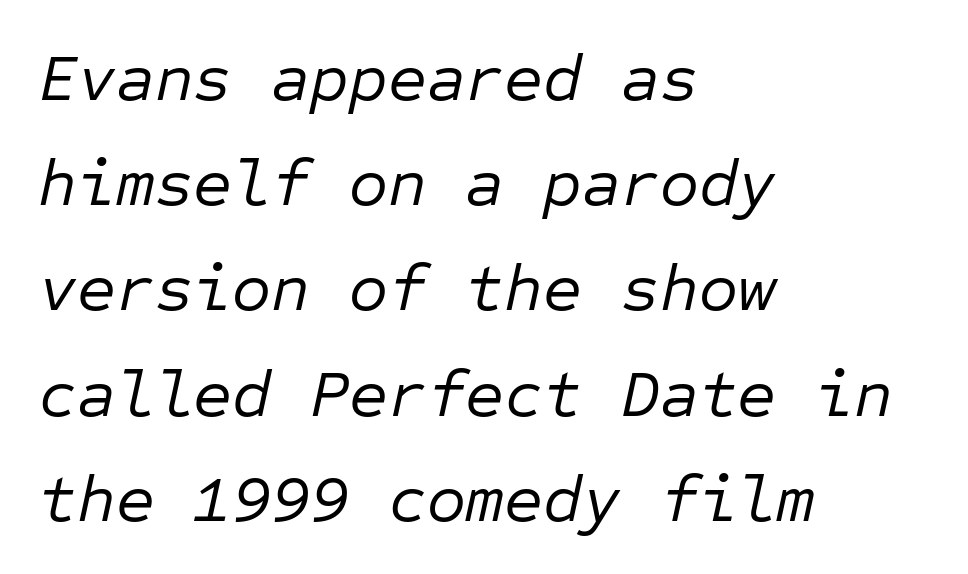
{"italic": "yes", "lean": "right", "slant_degrees": 12, "bold": "no", "weight": "regular", "width": "normal", "stroke_contrast": "low", "x_height": "medium", "monospaced": "yes", "underline": "no", "align": "left", "line_spacing": "normal", "line_spacing_ratio": 1.57, "letter_spacing": "normal", "letter_spacing_em": 0.0, "glyph_px": 67}
